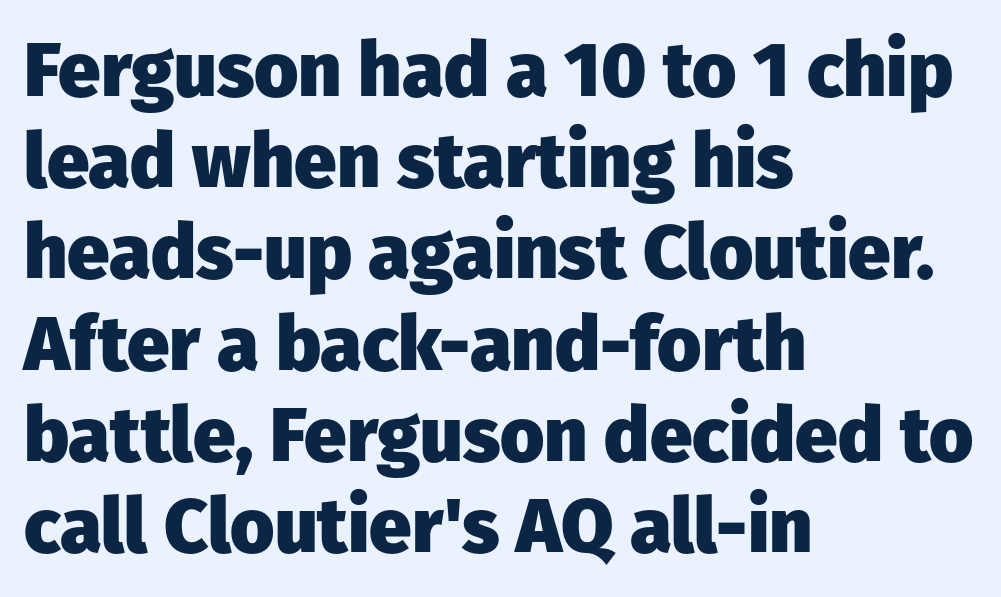
Q: Is the text bold? A: Yes.
Q: Is the text italic (slanted)? A: No, it is upright.
Q: Is the typeface a serif or a sans-serif typeface? A: Sans-serif.
Q: Is the text underlined? A: No.
Q: How is the paragraph aligned? A: Left-aligned.
Q: Is the spacing between letters normal or unusually wide? A: Normal.
Q: Width (condensed, normal, or wide)? A: Normal.
Q: Stroke contrast? A: Low.
Q: x-height? A: Medium.
Q: Monospaced? A: No.
